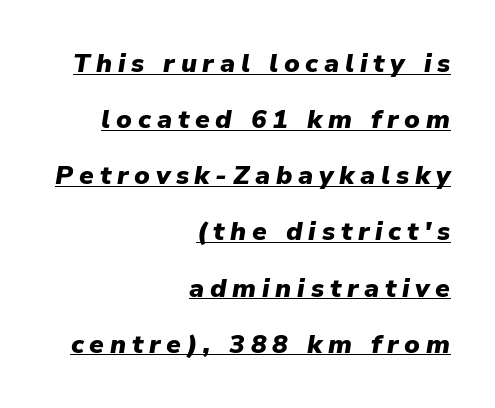
{"italic": "yes", "lean": "right", "slant_degrees": 9, "bold": "yes", "underline": "yes", "align": "right", "line_spacing": "loose", "line_spacing_ratio": 2.16, "letter_spacing": "wide", "letter_spacing_em": 0.22, "glyph_px": 26}
